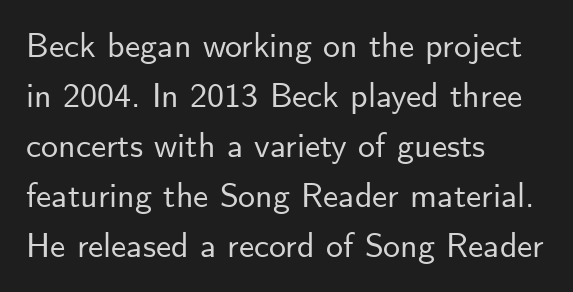
{"serif": "no", "italic": "no", "width": "normal", "stroke_contrast": "low", "x_height": "small", "monospaced": "no", "underline": "no", "align": "left", "line_spacing": "normal", "line_spacing_ratio": 1.47, "letter_spacing": "normal", "letter_spacing_em": 0.0, "glyph_px": 34}
